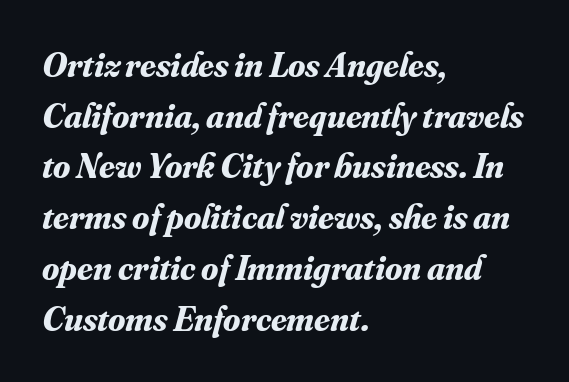
Q: Is the text bold? A: Yes.
Q: Is the text italic (slanted)? A: Yes, it leans right by about 16 degrees.
Q: Is the typeface a serif or a sans-serif typeface? A: Serif.
Q: Is the text underlined? A: No.
Q: How is the paragraph aligned? A: Left-aligned.
Q: Is the spacing between letters normal or unusually wide? A: Normal.
Q: Is the spacing between lines tight, normal or loose? A: Normal.
Q: Width (condensed, normal, or wide)? A: Normal.
Q: Stroke contrast? A: Medium.
Q: x-height? A: Small.
Q: Monospaced? A: No.
